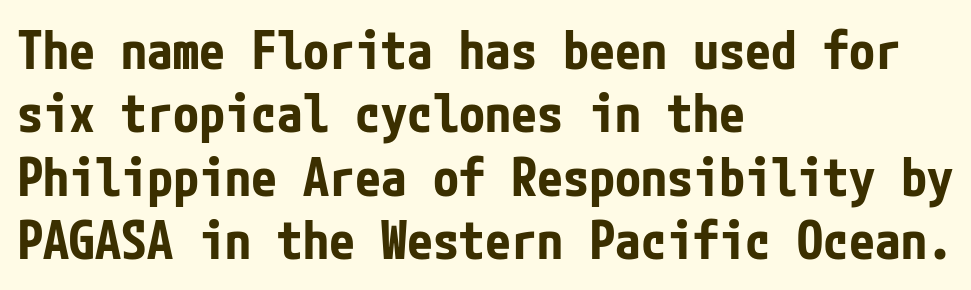
{"serif": "no", "italic": "no", "bold": "yes", "weight": "bold", "width": "condensed", "stroke_contrast": "low", "x_height": "medium", "underline": "no", "align": "left", "line_spacing_ratio": 1.22, "letter_spacing": "normal", "letter_spacing_em": 0.0, "glyph_px": 52}
